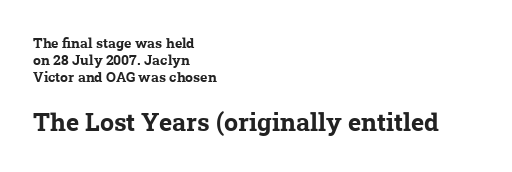
Q: Is the text bold? A: Yes.
Q: Is the text underlined? A: No.
Q: How is the paragraph aligned? A: Left-aligned.
Q: Is the spacing between letters normal or unusually wide? A: Normal.
Q: Which block of text is set in a larger size, the first (top) or the second (bottom)? A: The second (bottom) one.
